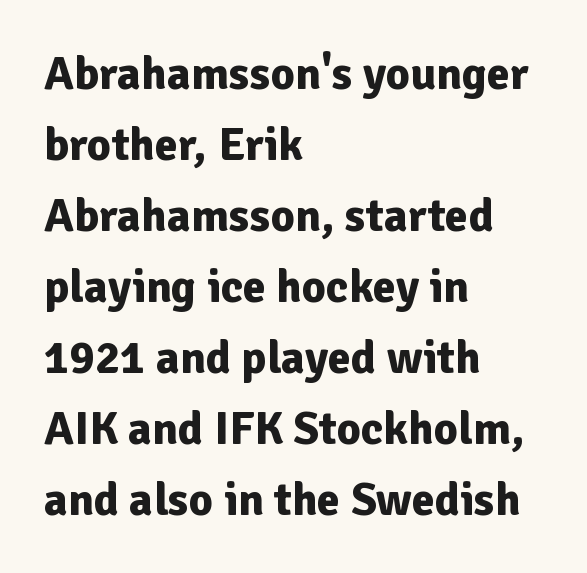
Q: Is the text bold? A: Yes.
Q: Is the text italic (slanted)? A: No, it is upright.
Q: Is the typeface a serif or a sans-serif typeface? A: Sans-serif.
Q: Is the text underlined? A: No.
Q: How is the paragraph aligned? A: Left-aligned.
Q: Is the spacing between letters normal or unusually wide? A: Normal.
Q: Is the spacing between lines tight, normal or loose? A: Normal.
Q: Width (condensed, normal, or wide)? A: Normal.
Q: Stroke contrast? A: Low.
Q: x-height? A: Medium.
Q: Monospaced? A: No.
